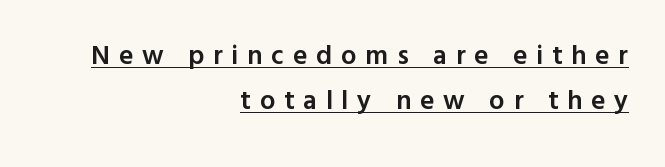
{"italic": "no", "bold": "semi", "underline": "yes", "align": "right", "line_spacing": "normal", "line_spacing_ratio": 1.68, "letter_spacing": "wide", "letter_spacing_em": 0.33, "glyph_px": 27}
